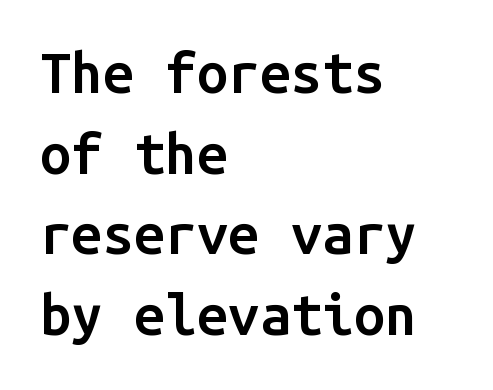
The image shows 56 px semibold sans-serif type, upright, monospaced; set left-aligned, normal line spacing (1.44x), normal letter spacing, not underlined; low stroke contrast and a medium x-height.
